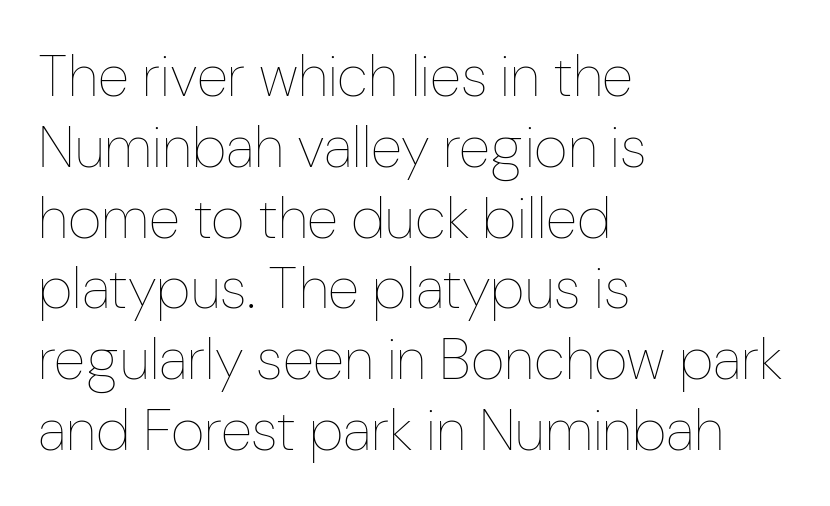
The image shows 58 px thin, condensed type, upright; set left-aligned, line spacing 1.22x, normal letter spacing, not underlined; low stroke contrast and a medium x-height.
